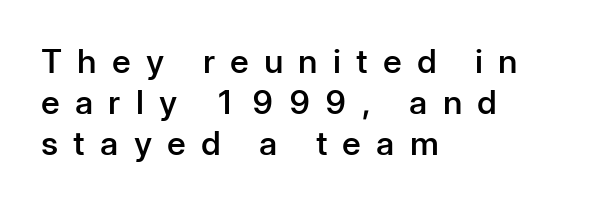
Varying glyph widths throughout — classic text-font behaviour. The lettering stays uniformly vertical, giving the passage a roman look. Short and long lines alike share a common starting point at left. Look at the bottom of the vertical strokes: they stop flat, with no serifs. Just letters on the line, the space beneath them empty. Each glyph is drawn with semibold strokes, heavier than normal yet not fully bold.
